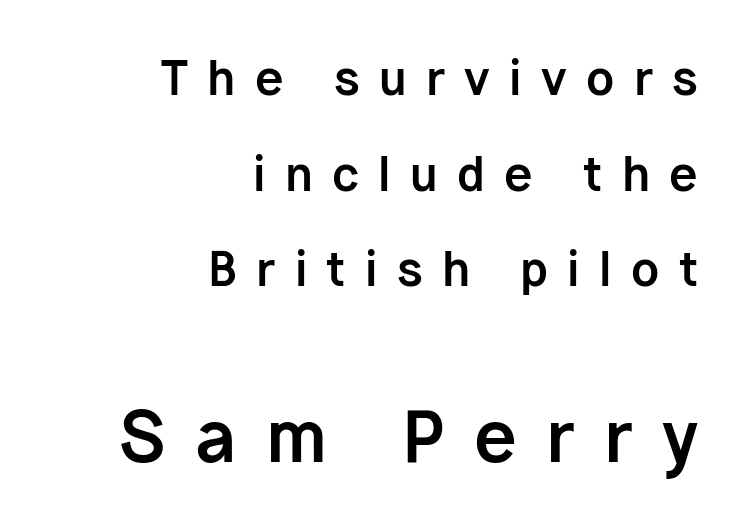
The rendering anchors every line to the right-hand side. In this sample the second text group is rendered at the bigger scale. The designer dialed line spacing up above the default. Thick stems and heavy bowls — unmistakably bold. There is plenty of visible air inserted between adjacent glyphs. Only glyphs here, with clear space below each row.
